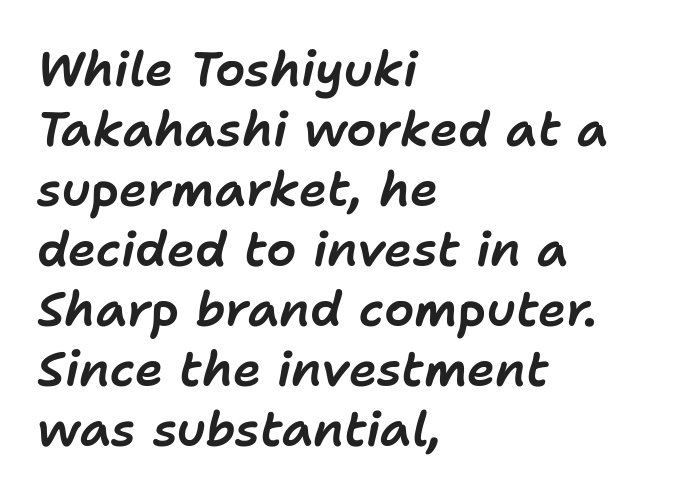
Looks like regular typesetting: each glyph gets only the width it needs. Does the leading feel generous? No, just average. There is no visible air inserted between adjacent glyphs. The font's italic variant was chosen for this text. Lines of text with bare space underneath. The ragged edge is on the right, which tells us the setting is flush left.
